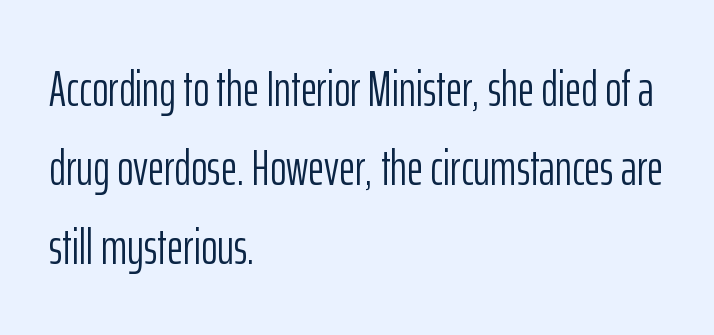
Q: Is the text bold? A: No.
Q: Is the text italic (slanted)? A: No, it is upright.
Q: Is the typeface a serif or a sans-serif typeface? A: Sans-serif.
Q: Is the text underlined? A: No.
Q: How is the paragraph aligned? A: Left-aligned.
Q: Is the spacing between letters normal or unusually wide? A: Normal.
Q: Is the spacing between lines tight, normal or loose? A: Normal.
Q: Width (condensed, normal, or wide)? A: Condensed.
Q: Stroke contrast? A: Low.
Q: x-height? A: Medium.
Q: Monospaced? A: No.
